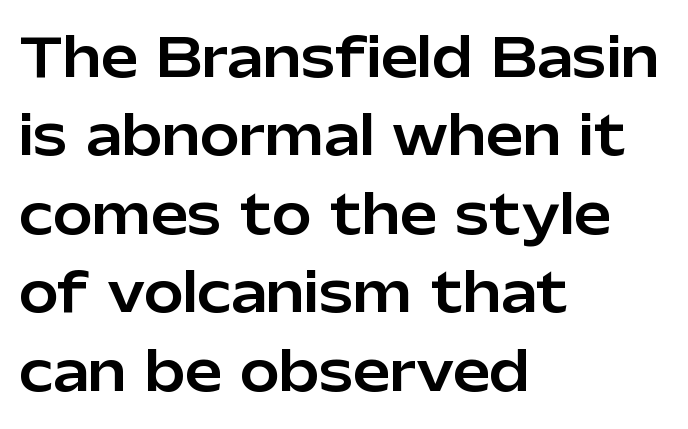
Q: Is the text italic (slanted)? A: No, it is upright.
Q: Is the typeface a serif or a sans-serif typeface? A: Sans-serif.
Q: Is the text underlined? A: No.
Q: How is the paragraph aligned? A: Left-aligned.
Q: Is the spacing between letters normal or unusually wide? A: Normal.
Q: Is the spacing between lines tight, normal or loose? A: Normal.
Q: Width (condensed, normal, or wide)? A: Normal.
Q: Stroke contrast? A: Low.
Q: x-height? A: Medium.
Q: Monospaced? A: No.
